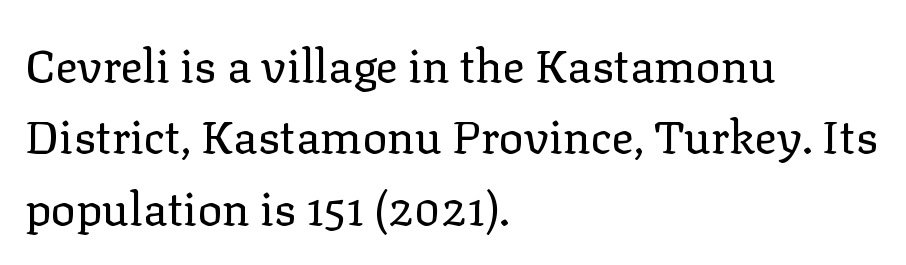
{"serif": "yes", "italic": "no", "bold": "no", "weight": "regular", "width": "normal", "stroke_contrast": "low", "x_height": "medium", "monospaced": "no", "underline": "no", "align": "left", "line_spacing": "normal", "line_spacing_ratio": 1.55, "letter_spacing": "normal", "letter_spacing_em": 0.0, "glyph_px": 46}
